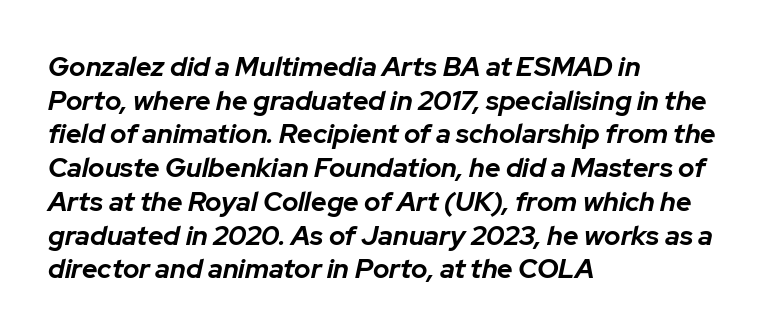
The image shows 27 px bold type, italic (leaning right); set left-aligned, normal line spacing (1.25x), normal letter spacing, not underlined.
